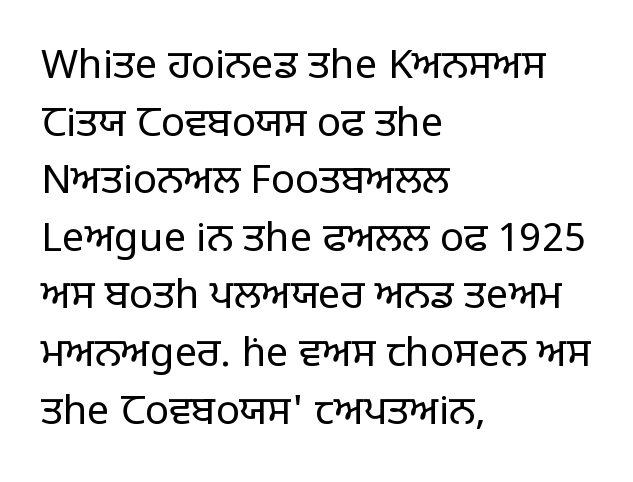
The image shows 40 px regular-weight sans-serif type, upright; set left-aligned, normal line spacing (1.44x), normal letter spacing, not underlined; low stroke contrast and a large x-height.
